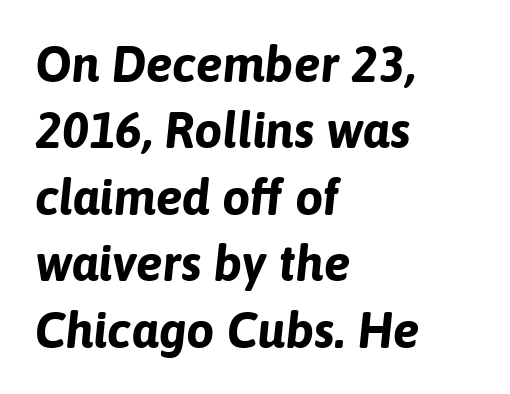
Q: Is the text bold? A: Yes.
Q: Is the text italic (slanted)? A: Yes, it leans right by about 6 degrees.
Q: Is the text underlined? A: No.
Q: How is the paragraph aligned? A: Left-aligned.
Q: Is the spacing between letters normal or unusually wide? A: Normal.
Q: Is the spacing between lines tight, normal or loose? A: Normal.
Q: Width (condensed, normal, or wide)? A: Normal.
Q: Stroke contrast? A: Low.
Q: x-height? A: Medium.
Q: Monospaced? A: No.
